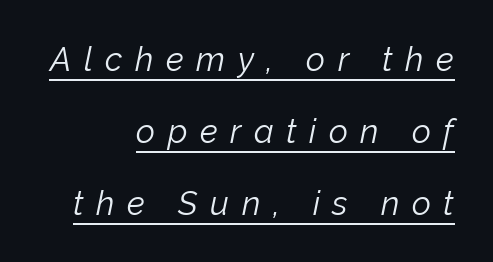
The lettering tilts uniformly, giving the passage an italic look. Is this a fixed-width face? No — the glyphs have proportional, varying widths. The passage shown is not bold in any degree. Underlining? Definitely there. Caption: multi-line text, flush right, ragged left.
